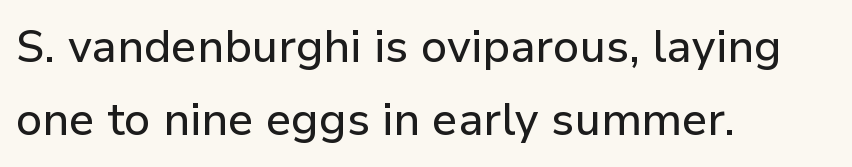
{"serif": "no", "italic": "no", "width": "normal", "stroke_contrast": "low", "x_height": "medium", "monospaced": "no", "underline": "no", "align": "left", "line_spacing": "normal", "line_spacing_ratio": 1.62, "letter_spacing": "normal", "letter_spacing_em": 0.0, "glyph_px": 45}
